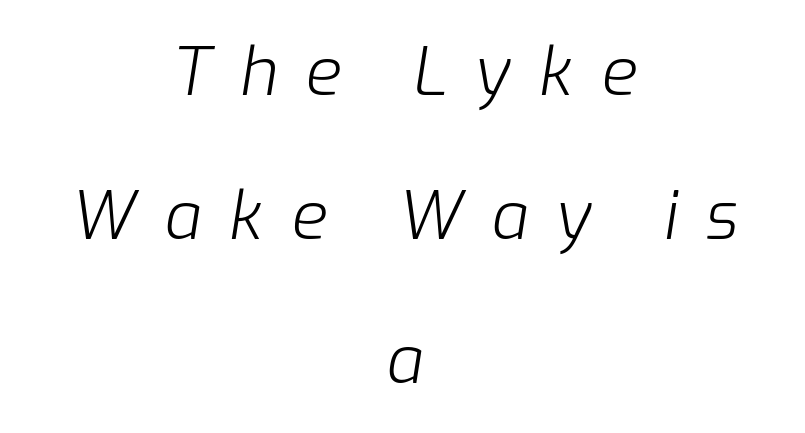
A typesetter would call this proportional, since set widths differ per character. Does the copy run flush right? No — it is centered line by line. No extra ink here — the face is not bold. Check the space under the baseline: it is left empty.
